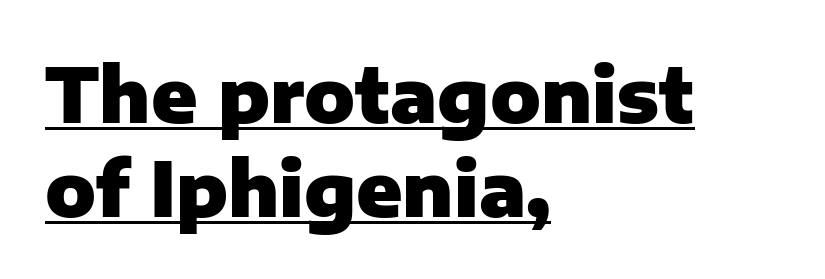
Q: Is the text bold? A: Yes.
Q: Is the text italic (slanted)? A: No, it is upright.
Q: Is the typeface a serif or a sans-serif typeface? A: Sans-serif.
Q: Is the text underlined? A: Yes.
Q: How is the paragraph aligned? A: Left-aligned.
Q: Is the spacing between letters normal or unusually wide? A: Normal.
Q: Is the spacing between lines tight, normal or loose? A: Normal.
Q: Width (condensed, normal, or wide)? A: Normal.
Q: Stroke contrast? A: Low.
Q: x-height? A: Medium.
Q: Monospaced? A: No.
